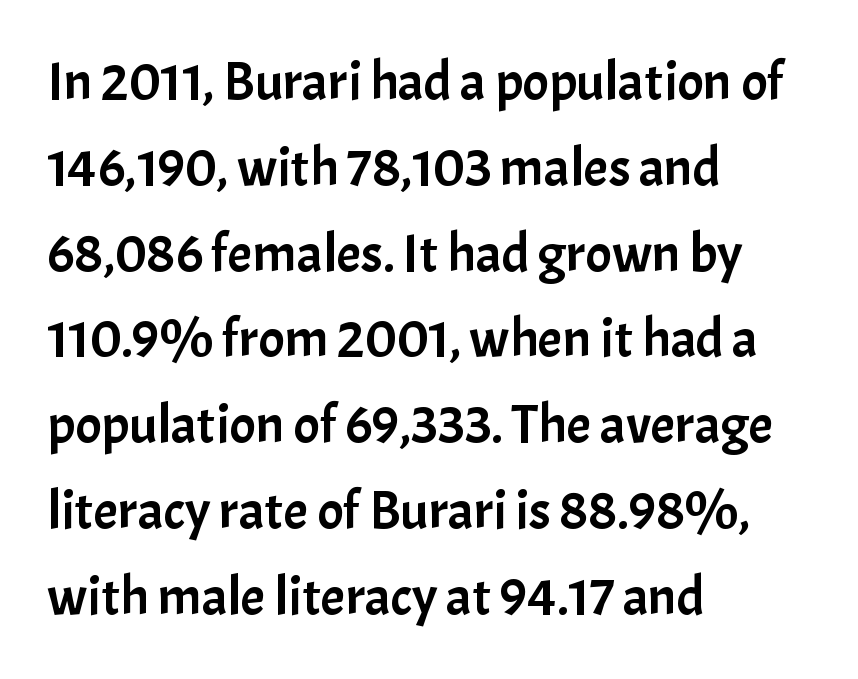
{"serif": "no", "italic": "no", "width": "normal", "stroke_contrast": "low", "x_height": "medium", "monospaced": "no", "underline": "no", "align": "left", "line_spacing": "normal", "line_spacing_ratio": 1.56, "letter_spacing": "normal", "letter_spacing_em": 0.0, "glyph_px": 55}
